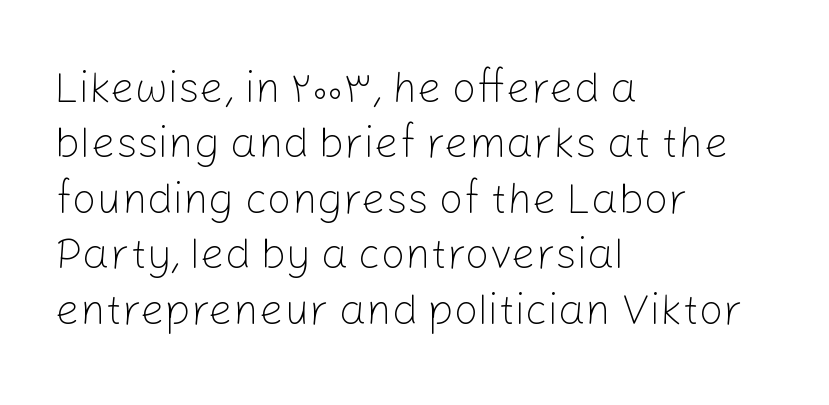
The image shows 43 px light sans-serif type, upright; set left-aligned, normal line spacing (1.29x), normal letter spacing, not underlined; low stroke contrast and a medium x-height.
